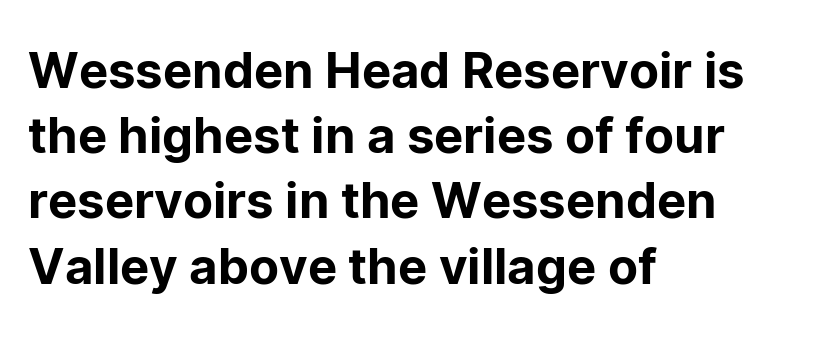
{"serif": "no", "italic": "no", "width": "normal", "stroke_contrast": "low", "x_height": "medium", "monospaced": "no", "underline": "no", "align": "left", "line_spacing": "normal", "line_spacing_ratio": 1.33, "letter_spacing": "normal", "letter_spacing_em": 0.0, "glyph_px": 49}
